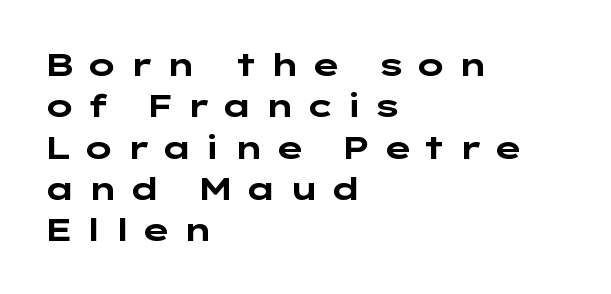
The text was rendered using a sans face with plain stroke endings. Heavy-handed strokes throughout: this text is bold. The type sits square on the baseline with zero lean. No word sits above an underline. Interline gaps are of average width in this sample.
